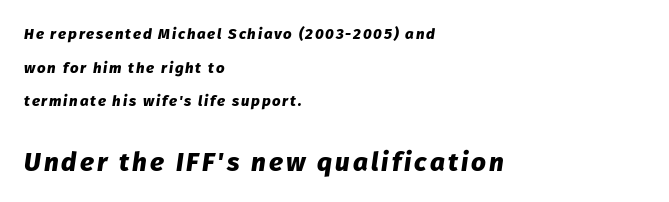
The image shows 26 px bold type, italic (leaning right); set left-aligned, loose line spacing (2.24x), not underlined; the second (bottom) block is 1.73x larger.
